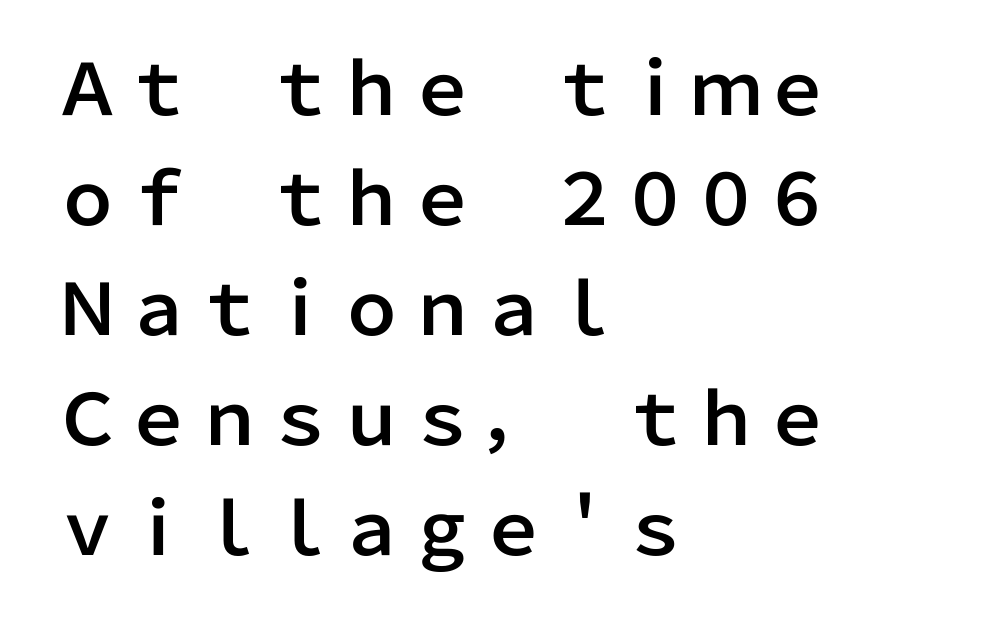
Q: Is the text italic (slanted)? A: No, it is upright.
Q: Is the typeface a serif or a sans-serif typeface? A: Sans-serif.
Q: Is the text underlined? A: No.
Q: How is the paragraph aligned? A: Left-aligned.
Q: Is the spacing between letters normal or unusually wide? A: Normal.
Q: Is the spacing between lines tight, normal or loose? A: Normal.
Q: Width (condensed, normal, or wide)? A: Normal.
Q: Stroke contrast? A: Low.
Q: x-height? A: Medium.
Q: Monospaced? A: No.
